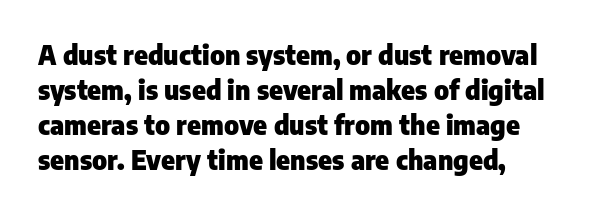
The baseline area is clear. The lines in this sample share a left origin and differ only in where they stop. The type is set solid horizontally, with unmodified tracking. Compared with typical paragraphs, the rows here are spaced about the same. Thick stems and heavy bowls — unmistakably bold. Ascenders rise straight up at ninety degrees.
